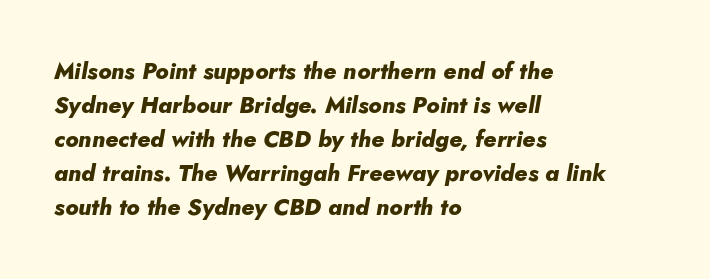
Q: Is the text bold? A: Yes.
Q: Is the text italic (slanted)? A: Yes, it leans right by about 5 degrees.
Q: Is the text underlined? A: No.
Q: How is the paragraph aligned? A: Left-aligned.
Q: Is the spacing between letters normal or unusually wide? A: Normal.
Q: Is the spacing between lines tight, normal or loose? A: Normal.
